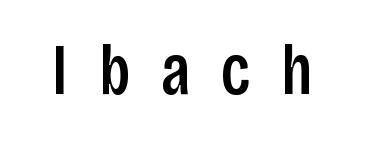
{"serif": "no", "italic": "no", "width": "condensed", "stroke_contrast": "low", "x_height": "large", "monospaced": "no", "underline": "no", "letter_spacing": "wide", "letter_spacing_em": 0.43, "glyph_px": 71}
